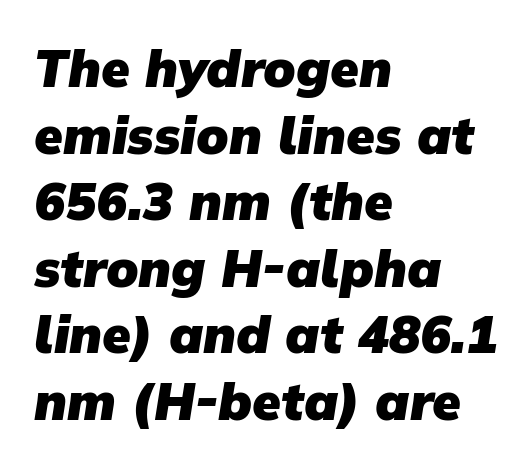
{"serif": "no", "bold": "yes", "weight": "heavy", "width": "normal", "stroke_contrast": "low", "x_height": "medium", "monospaced": "no", "underline": "no", "align": "left", "line_spacing": "normal", "line_spacing_ratio": 1.28, "letter_spacing": "normal", "letter_spacing_em": 0.0, "glyph_px": 52}
